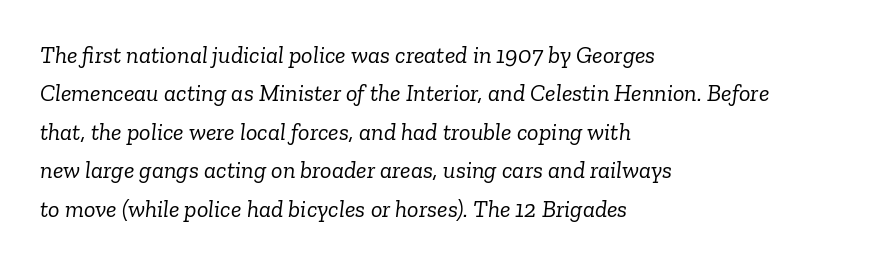
{"italic": "yes", "lean": "right", "slant_degrees": 6, "bold": "no", "underline": "no", "align": "left", "line_spacing": "normal", "line_spacing_ratio": 1.6, "letter_spacing": "normal", "letter_spacing_em": 0.0, "glyph_px": 24}
